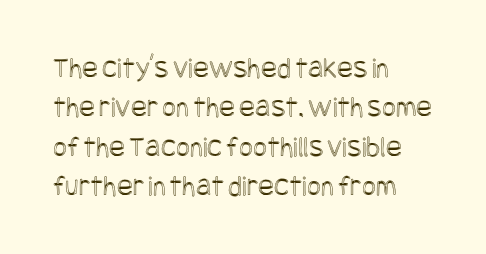
Check under the words: just untouched page. Do the letters lean? They stand straight. Tracking value appears to be zero — textbook default spacing. Quick note: interline space is typical.
